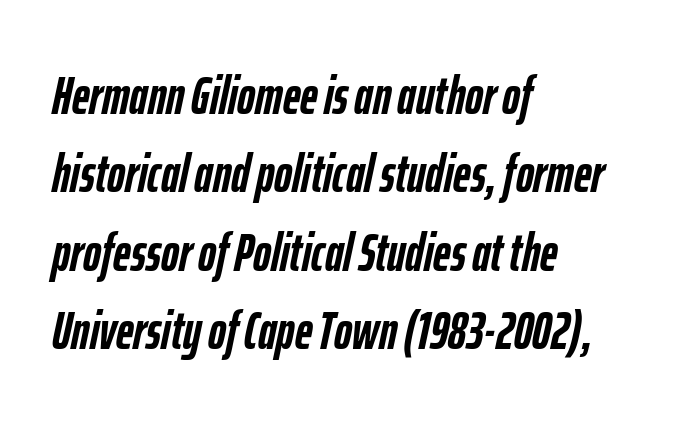
Standard letterfit; no display-style spreading of the glyphs. Heft: maximum for text — a bold. A student would call this left alignment; a typographer would say flush left, rag right. The space directly below the letters is spotless. Line spacing here is normal.
